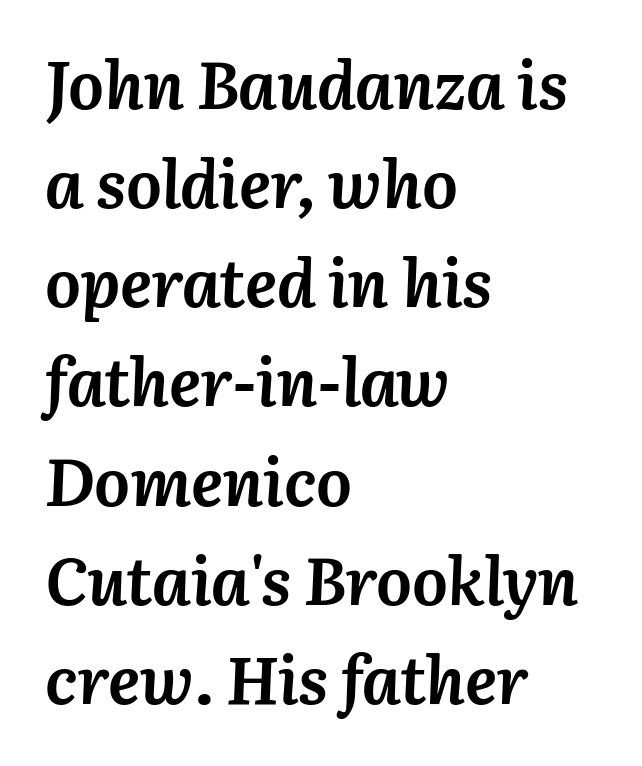
Is this a fixed-width face? No — the glyphs have proportional, varying widths. Decoration check: the copy has no underline. One-word summary of the alignment: left. Notice how thick the strokes are: this is what a full bold looks like.
